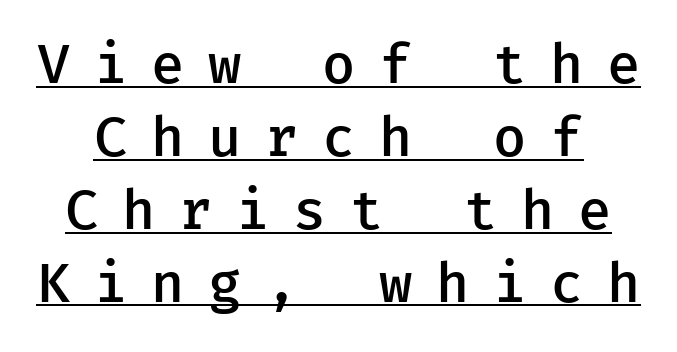
The image shows 54 px semibold sans-serif type, upright; set normal line spacing (1.35x), unusually wide letter spacing (+0.44 em), underlined; low stroke contrast and a medium x-height.
